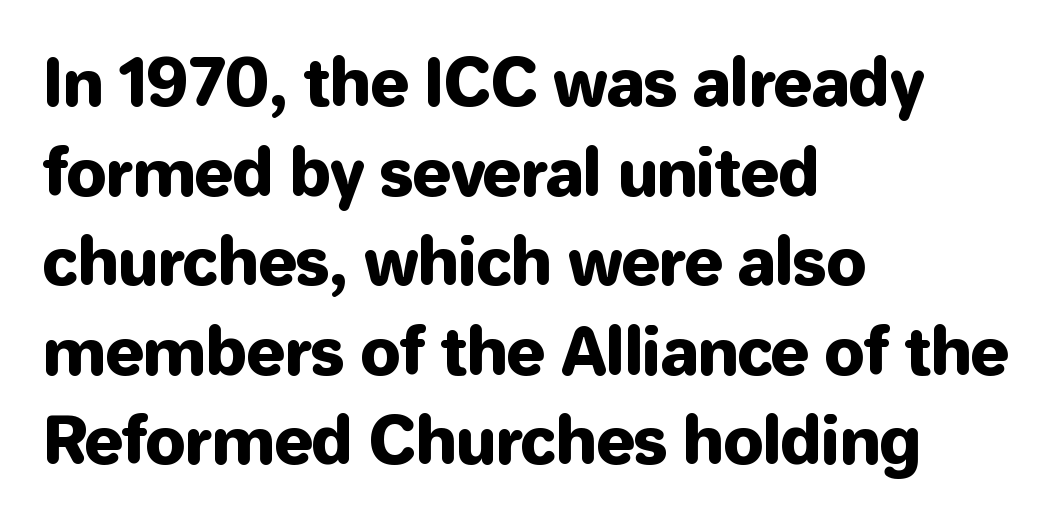
The image shows 64 px sans-serif type, upright; set left-aligned, normal line spacing (1.4x), normal letter spacing, not underlined; low stroke contrast and a medium x-height.
